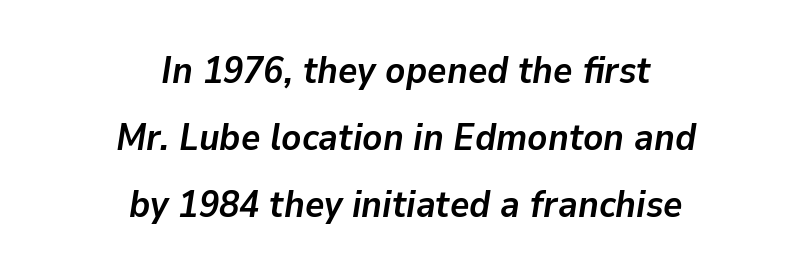
The image shows 37 px semibold type, italic (leaning right); set centered, line spacing 1.81x, normal letter spacing, not underlined; low stroke contrast and a medium x-height.
